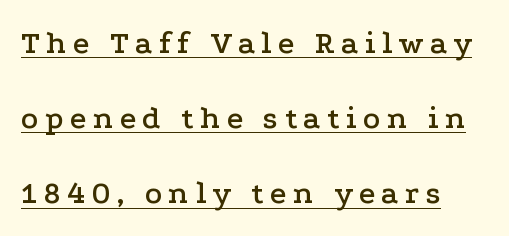
{"serif": "yes", "italic": "no", "width": "wide", "stroke_contrast": "low", "x_height": "medium", "monospaced": "no", "underline": "yes", "align": "left", "line_spacing": "loose", "line_spacing_ratio": 2.35, "letter_spacing": "wide", "letter_spacing_em": 0.2, "glyph_px": 32}
